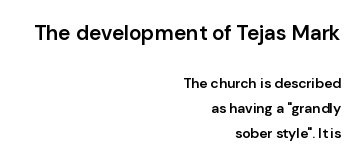
The lettering holds an erect, upright posture throughout. The lines in this sample share a right terminus and differ only in where they begin. Visually, the top section dominates because its glyphs are scaled up. A semibold gives these letters moderate extra thickness, short of bold. The space directly below the letters is spotless.
